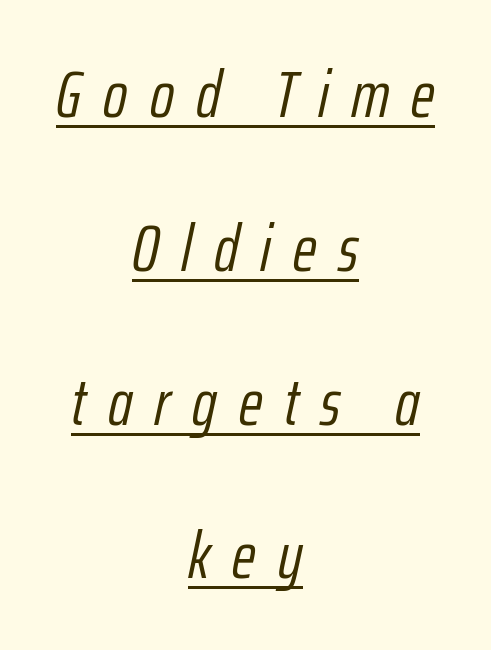
The image shows 66 px light, condensed type, italic (leaning right); set centered, loose line spacing (2.33x), unusually wide letter spacing (+0.33 em), underlined; low stroke contrast and a medium x-height.
